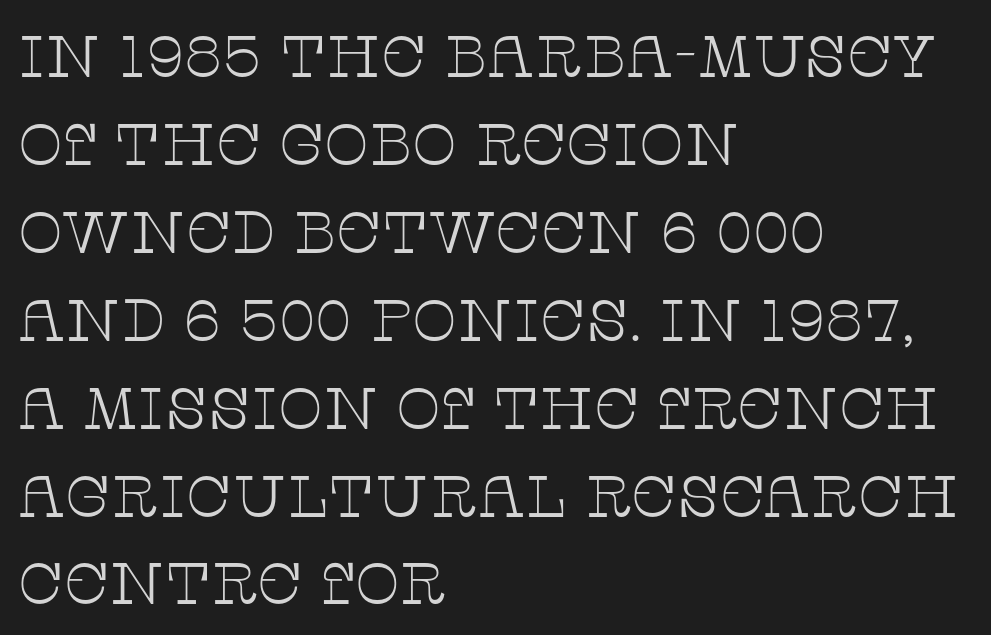
Words appear dense and cohesive because spacing is normal. Spacing verdict: proportional, widths tailored to each character. Stems here are at most as thick as an everyday book face. Underlining? Definitely not there.
